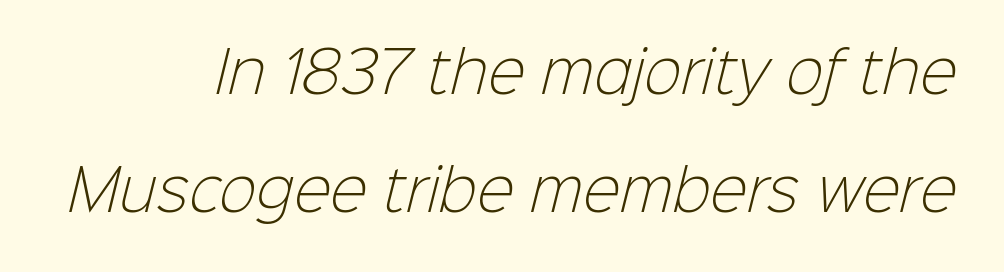
The image shows 56 px light sans-serif type; set right-aligned, loose line spacing (2.11x), normal letter spacing, not underlined; low stroke contrast and a medium x-height.
